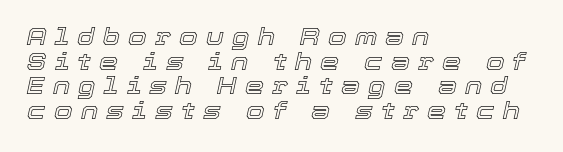
Inter-character spacing is expanded well beyond the font's built-in metrics. Closely set lines give the paragraph a compact silhouette. One-word summary of the alignment: left. Decoration check: the copy has no underline.
